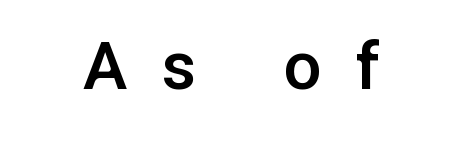
{"serif": "no", "italic": "no", "bold": "semi", "weight": "semibold", "width": "normal", "stroke_contrast": "low", "x_height": "medium", "monospaced": "no", "underline": "no", "letter_spacing": "wide", "letter_spacing_em": 0.46, "glyph_px": 75}
